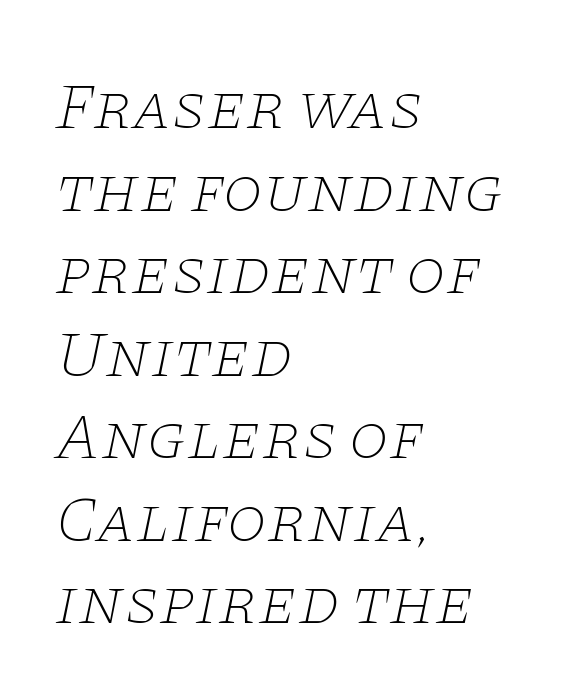
Is this a fixed-width face? No — the glyphs have proportional, varying widths. This is oblique type, the kind used for emphasis or titles. The designer left line spacing at the default. Look at the bottom of the vertical strokes: they flare into serifs here. Unbolded letterforms with no extra heft. Underline: absent.
